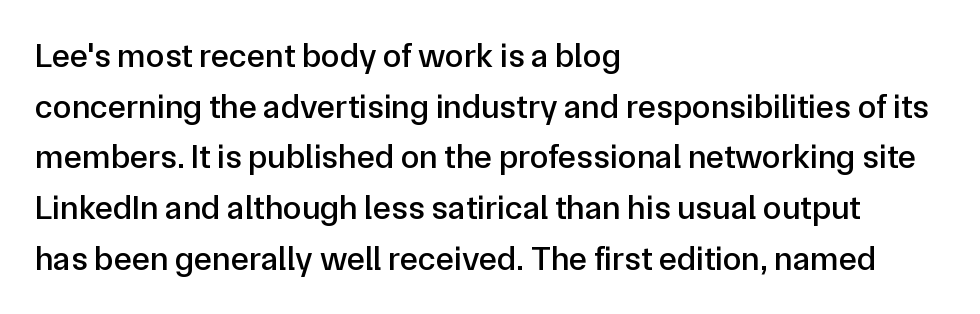
{"serif": "no", "italic": "no", "width": "normal", "stroke_contrast": "low", "x_height": "medium", "monospaced": "no", "underline": "no", "align": "left", "line_spacing": "normal", "line_spacing_ratio": 1.49, "letter_spacing": "normal", "letter_spacing_em": 0.0, "glyph_px": 34}
